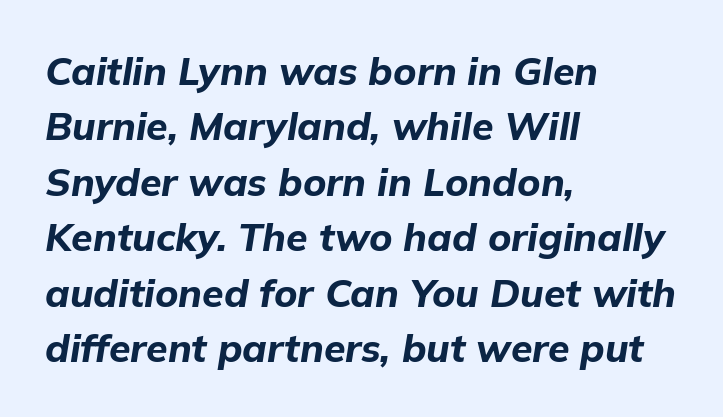
Regarding leading, the lines here are spaced in the standard way. Descenders hang freely into open space. There's an unmistakable incline to the writing here. These lines carry a lot of weight — the face is fully bold. This sample has the flowing, uneven cadence of proportional lettering.
